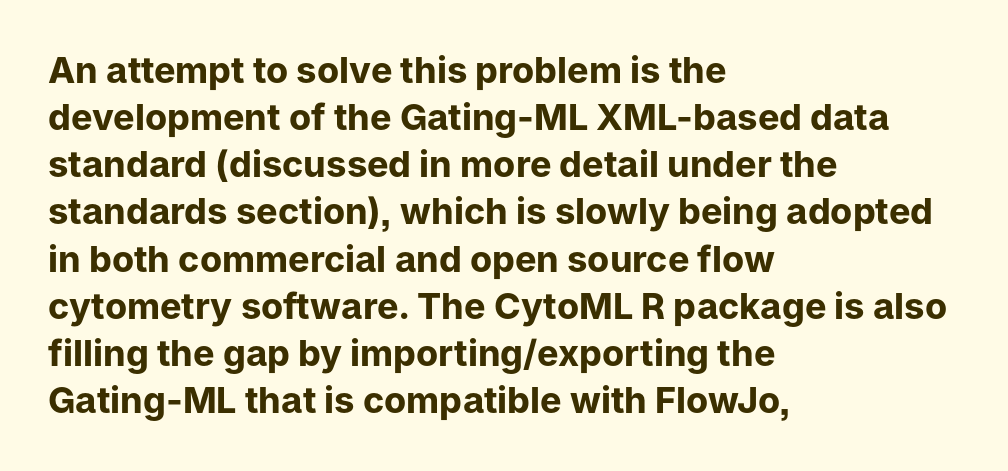
{"serif": "no", "italic": "no", "bold": "yes", "weight": "bold", "width": "normal", "stroke_contrast": "low", "x_height": "medium", "monospaced": "no", "underline": "no", "align": "left", "line_spacing": "normal", "line_spacing_ratio": 1.31, "letter_spacing": "normal", "letter_spacing_em": 0.0, "glyph_px": 36}
